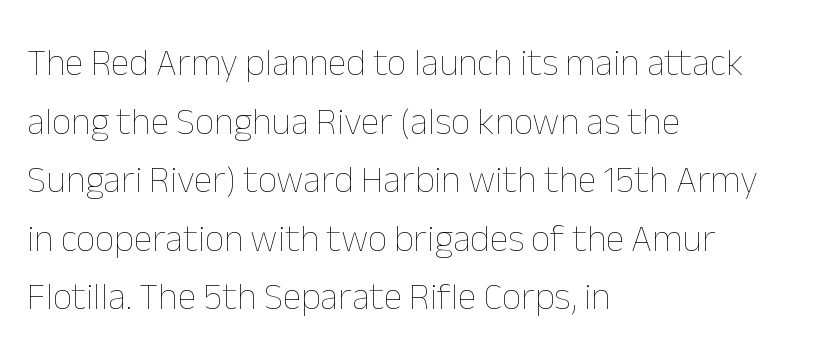
The image shows 38 px thin type, upright; set left-aligned, normal line spacing (1.54x), normal letter spacing, not underlined; low stroke contrast and a medium x-height.
